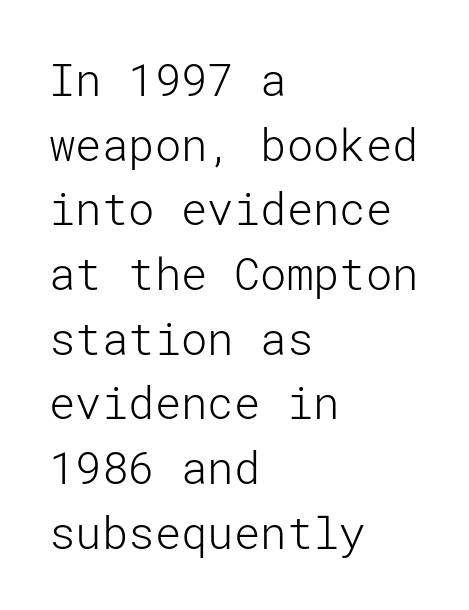
Q: Is the text bold? A: No.
Q: Is the text italic (slanted)? A: No, it is upright.
Q: Is the typeface a serif or a sans-serif typeface? A: Sans-serif.
Q: Is the text underlined? A: No.
Q: How is the paragraph aligned? A: Left-aligned.
Q: Is the spacing between letters normal or unusually wide? A: Normal.
Q: Is the spacing between lines tight, normal or loose? A: Normal.
Q: Width (condensed, normal, or wide)? A: Normal.
Q: Stroke contrast? A: Low.
Q: x-height? A: Medium.
